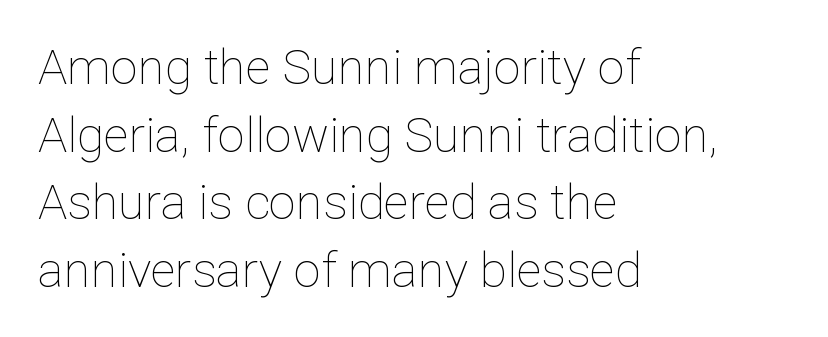
{"italic": "no", "bold": "no", "weight": "thin", "width": "normal", "stroke_contrast": "low", "x_height": "medium", "monospaced": "no", "underline": "no", "align": "left", "line_spacing": "normal", "line_spacing_ratio": 1.38, "letter_spacing": "normal", "letter_spacing_em": 0.0, "glyph_px": 49}
